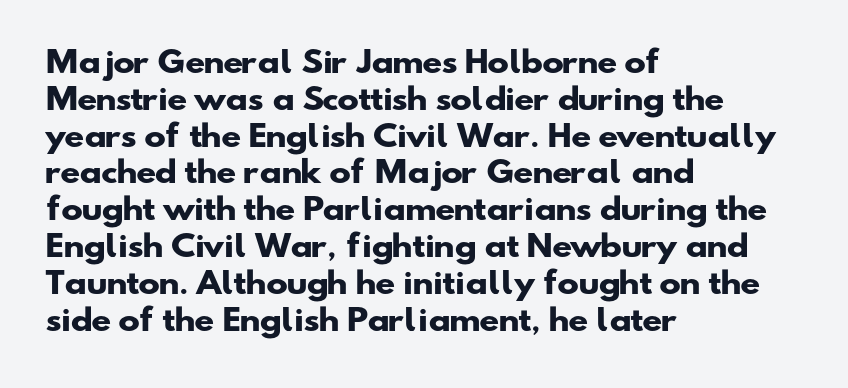
The image shows 29 px heavy, wide sans-serif type; set left-aligned, normal line spacing (1.27x), normal letter spacing, not underlined; low stroke contrast and a small x-height.
